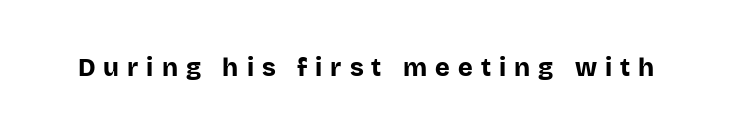
The image shows 25 px bold type, upright; set unusually wide letter spacing (+0.32 em), not underlined.
